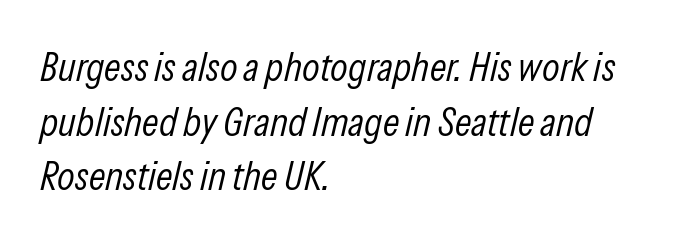
The image shows 41 px light, condensed type, italic (leaning right); set left-aligned, normal line spacing (1.33x), normal letter spacing, not underlined; low stroke contrast and a medium x-height.
